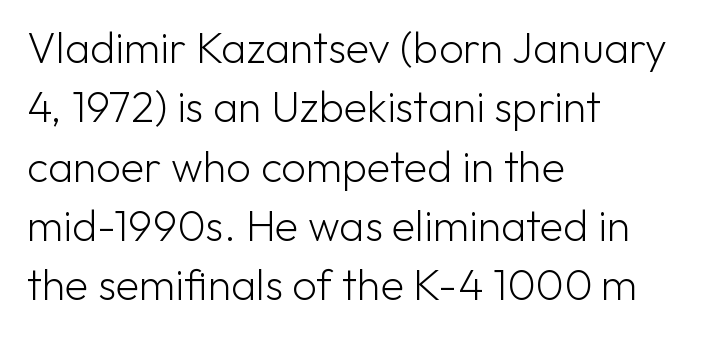
Compared with a centered layout, this one pins lines to the left instead. Baseline-to-baseline distance is the conventional proportion of letter height. Look at the tracking — it's just the regular setting, nothing added. Serifs: no, the terminals of the letterforms are clean.
